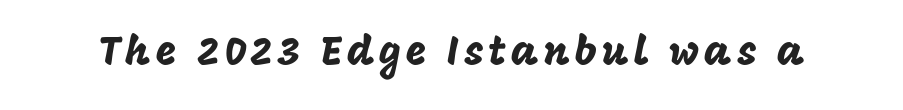
The image shows 40 px sans-serif type; set not underlined; low stroke contrast and a large x-height.
